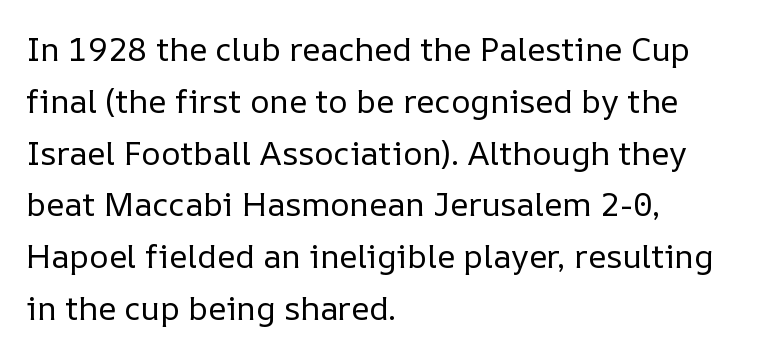
Does the leading feel generous? No, just average. Students, note that the glyphs here touch the page at normal intervals. Is this a heavy cut? Hardly; it is regular or lighter. The zone under the glyphs is completely vacant. These lines are rendered in a variable-pitch font. If you drew a ruler down the left edge, every line would touch it.
